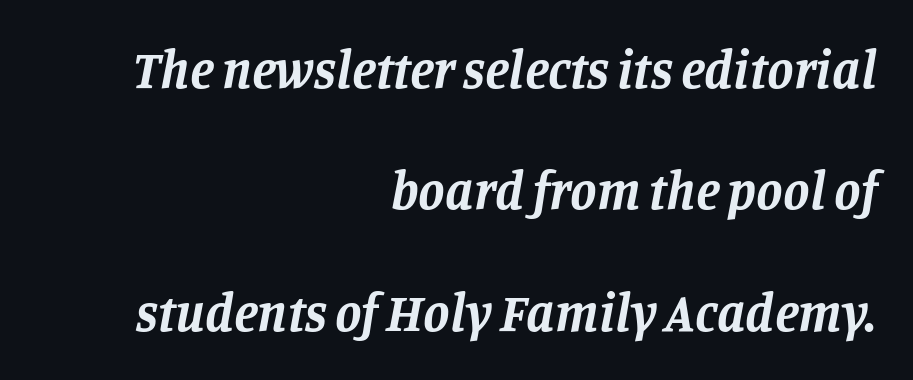
Tracking here is standard; glyphs follow each other at the usual distance. This is oblique type, the kind used for emphasis or titles. The characters look thick and weighty, a clear bold. Any mark beneath the type? The region is blank. The paragraph shown leans on its right margin. A serif font was chosen for this passage.
